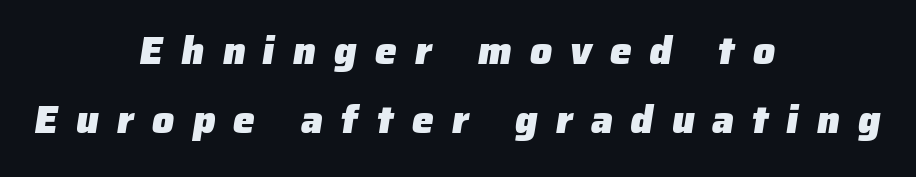
{"serif": "no", "bold": "yes", "weight": "heavy", "width": "normal", "stroke_contrast": "low", "x_height": "medium", "monospaced": "no", "underline": "no", "align": "center", "line_spacing_ratio": 1.76, "letter_spacing": "wide", "letter_spacing_em": 0.46, "glyph_px": 39}
